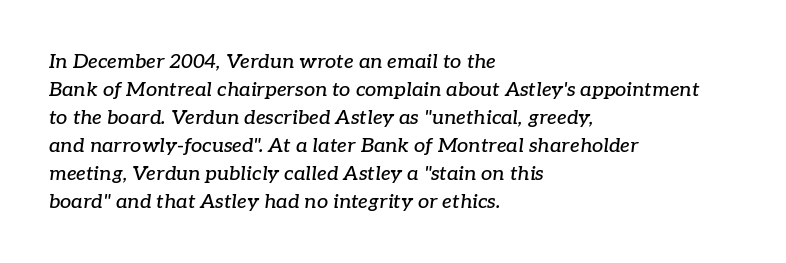
The image shows 20 px text type, italic (leaning right); set left-aligned, normal line spacing (1.4x), normal letter spacing, not underlined.
